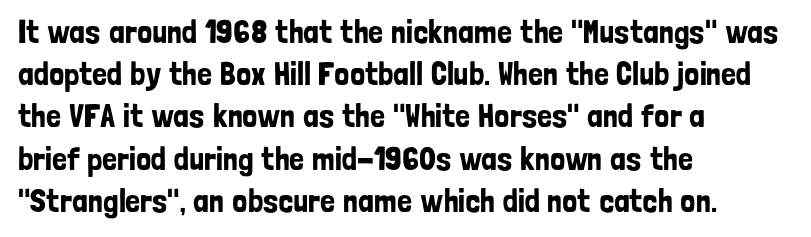
Ordinary non-slanted type is in use. A typesetter would call this proportional, since set widths differ per character. A typesetter would label this face a sans. This sample keeps an unexceptional amount of space between lines. The glyphs are unaccompanied by any horizontal stroke below them.
